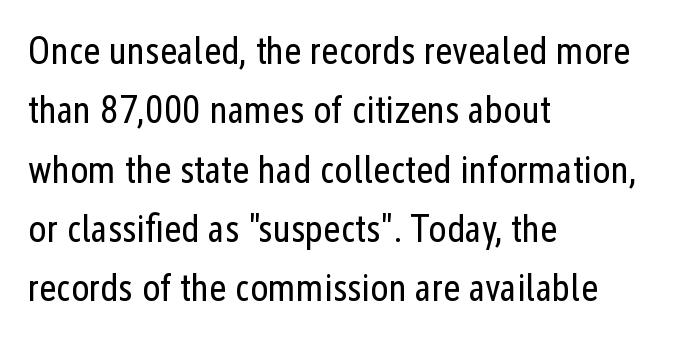
The tracking reads as untouched default to a designer's eye. Stroke terminals: plain, sans-serif. Nope, not italic — everything's standing straight. Quick note: interline space is typical.
